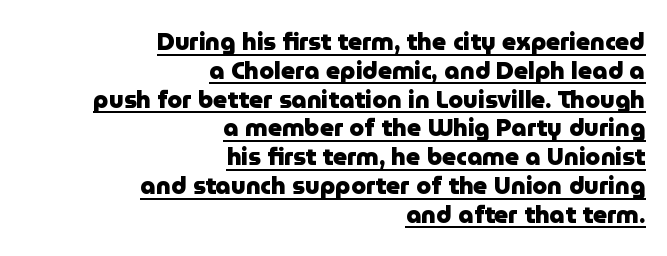
{"italic": "no", "bold": "yes", "underline": "yes", "align": "right", "line_spacing_ratio": 1.2, "letter_spacing": "normal", "letter_spacing_em": 0.0, "glyph_px": 24}
